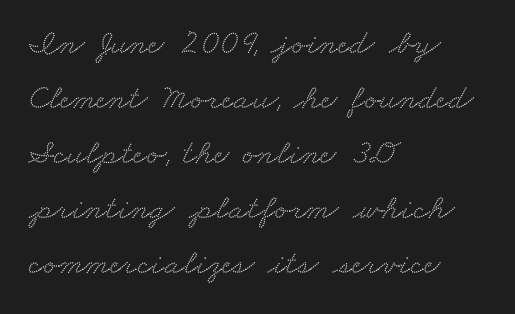
The image shows 35 px wide serif type; set left-aligned, normal line spacing (1.57x), normal letter spacing, not underlined; medium stroke contrast and a small x-height.
